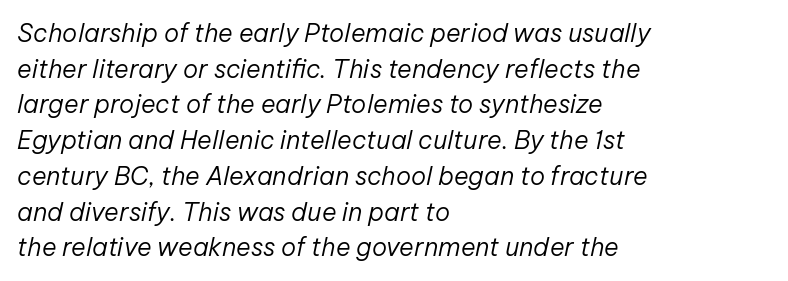
Inter-character spacing is left at the font's built-in metrics. The passage shown stacks its lines at a standard gap. Posture: slanted. Underlining? Definitely not there. One-word summary of the alignment: left.
